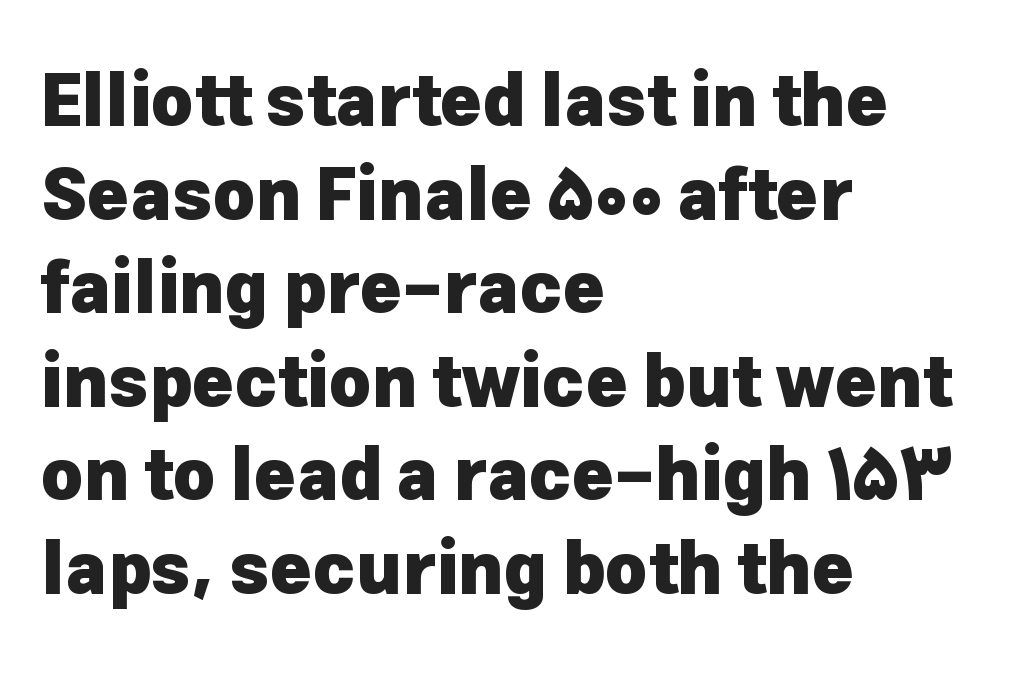
{"serif": "no", "italic": "no", "bold": "yes", "weight": "heavy", "width": "normal", "stroke_contrast": "low", "x_height": "medium", "monospaced": "no", "underline": "no", "align": "left", "line_spacing": "normal", "line_spacing_ratio": 1.3, "letter_spacing": "normal", "letter_spacing_em": 0.0, "glyph_px": 72}
